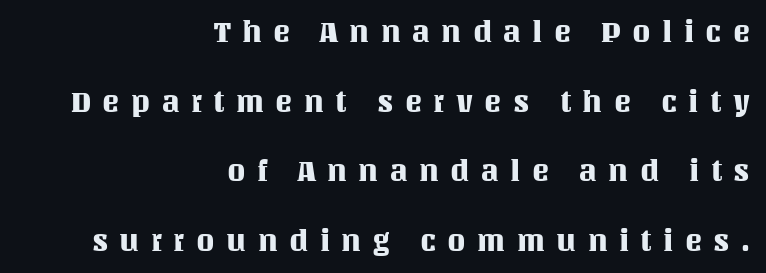
{"italic": "no", "width": "normal", "stroke_contrast": "medium", "x_height": "large", "monospaced": "no", "underline": "no", "align": "right", "line_spacing": "loose", "line_spacing_ratio": 2.4, "letter_spacing": "wide", "letter_spacing_em": 0.39, "glyph_px": 29}
